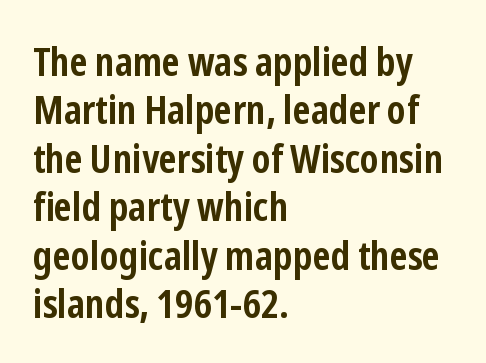
{"serif": "no", "italic": "no", "bold": "yes", "weight": "semibold", "width": "condensed", "stroke_contrast": "low", "x_height": "medium", "monospaced": "no", "underline": "no", "align": "left", "line_spacing_ratio": 1.21, "letter_spacing": "normal", "letter_spacing_em": 0.0, "glyph_px": 40}
